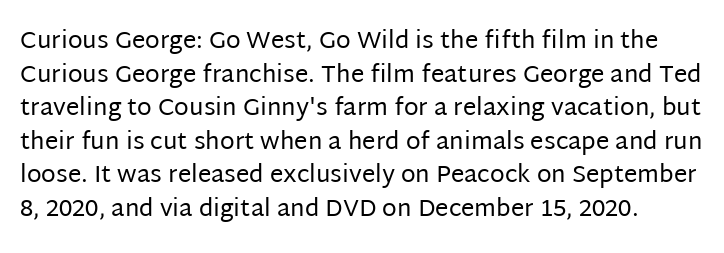
The image shows 24 px text type, upright; set normal line spacing (1.4x), normal letter spacing, not underlined.
